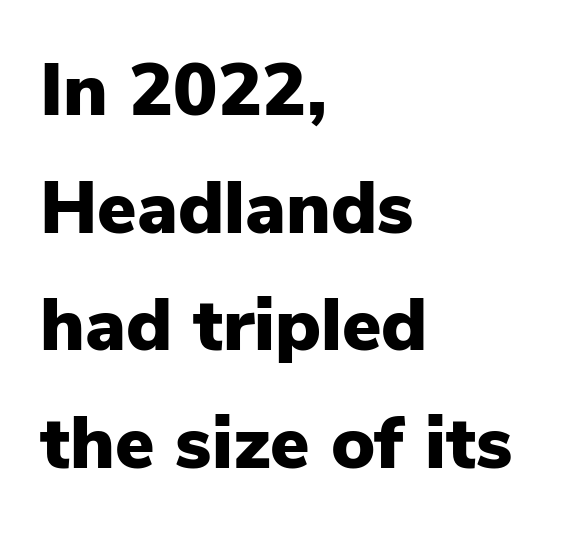
The image shows 74 px heavy sans-serif type, upright; set left-aligned, normal line spacing (1.59x), normal letter spacing, not underlined; low stroke contrast and a medium x-height.
